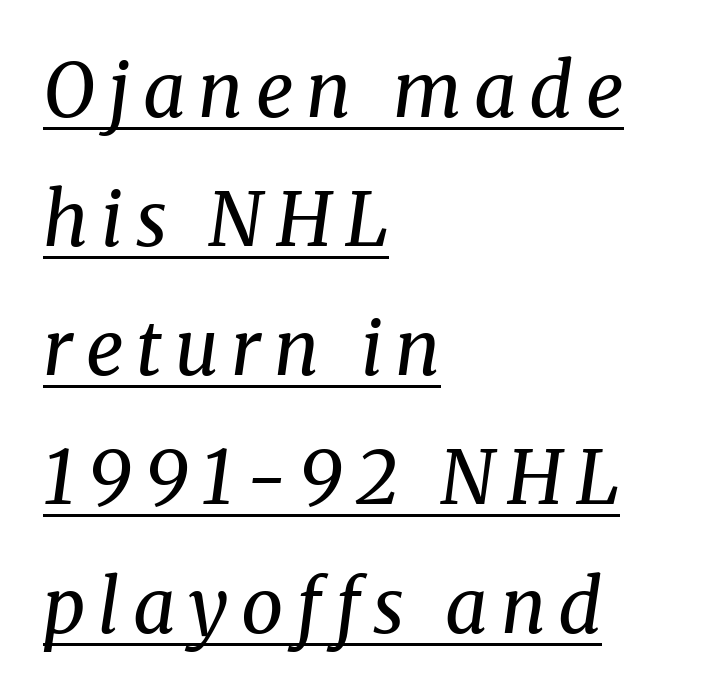
The image shows 75 px regular-weight serif type, italic (leaning right); set left-aligned, line spacing 1.72x, underlined; medium stroke contrast and a medium x-height.
